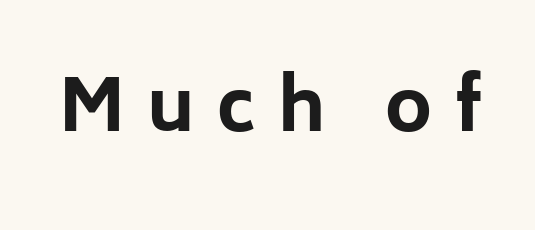
{"serif": "no", "italic": "no", "bold": "yes", "weight": "bold", "width": "normal", "stroke_contrast": "low", "x_height": "medium", "monospaced": "no", "underline": "no", "letter_spacing": "wide", "letter_spacing_em": 0.32, "glyph_px": 70}
